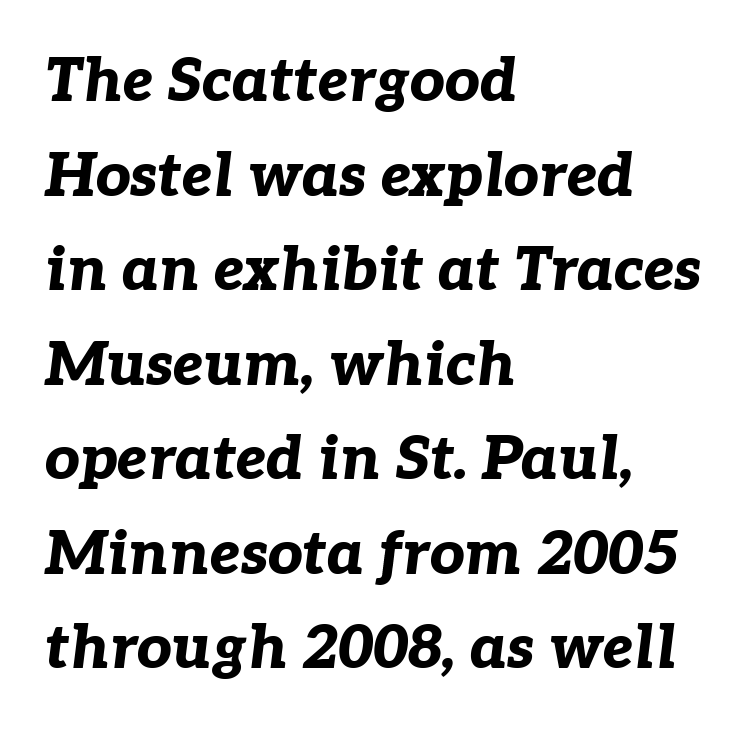
Q: Is the text bold? A: Yes.
Q: Is the text italic (slanted)? A: Yes, it leans right by about 7 degrees.
Q: Is the text underlined? A: No.
Q: How is the paragraph aligned? A: Left-aligned.
Q: Is the spacing between letters normal or unusually wide? A: Normal.
Q: Is the spacing between lines tight, normal or loose? A: Normal.
Q: Width (condensed, normal, or wide)? A: Normal.
Q: Stroke contrast? A: Low.
Q: x-height? A: Medium.
Q: Monospaced? A: No.
